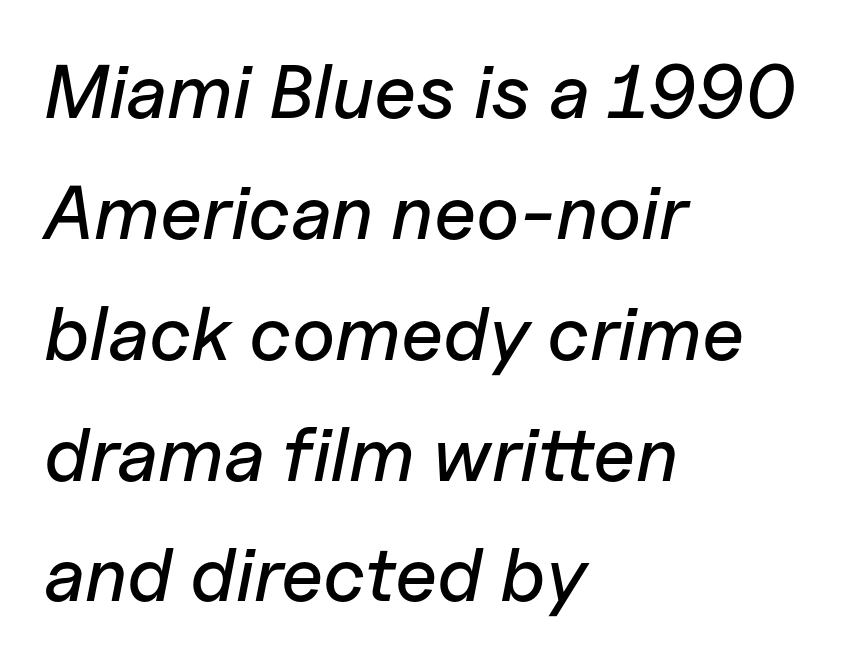
Q: Is the text italic (slanted)? A: Yes, it leans right by about 11 degrees.
Q: Is the text underlined? A: No.
Q: How is the paragraph aligned? A: Left-aligned.
Q: Is the spacing between letters normal or unusually wide? A: Normal.
Q: Is the spacing between lines tight, normal or loose? A: Normal.
Q: Width (condensed, normal, or wide)? A: Normal.
Q: Stroke contrast? A: Low.
Q: x-height? A: Medium.
Q: Monospaced? A: No.
